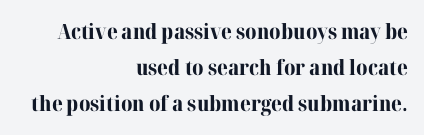
The image shows 21 px bold type, upright; set right-aligned, line spacing 1.72x, normal letter spacing, not underlined.
